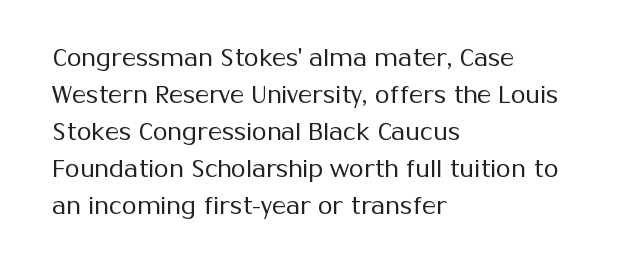
Q: Is the text bold? A: No.
Q: Is the text italic (slanted)? A: No, it is upright.
Q: Is the text underlined? A: No.
Q: How is the paragraph aligned? A: Left-aligned.
Q: Is the spacing between letters normal or unusually wide? A: Normal.
Q: Is the spacing between lines tight, normal or loose? A: Normal.
